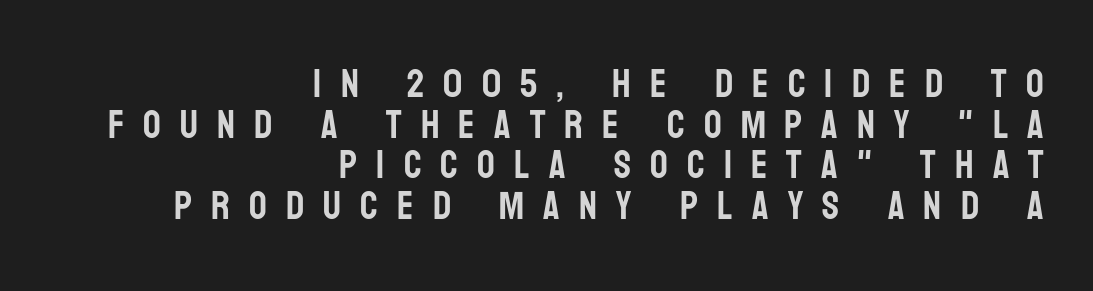
{"serif": "no", "italic": "no", "width": "condensed", "stroke_contrast": "low", "x_height": "large", "monospaced": "no", "underline": "no", "align": "right", "line_spacing": "tight", "line_spacing_ratio": 1.04, "letter_spacing": "wide", "letter_spacing_em": 0.49, "glyph_px": 39}
